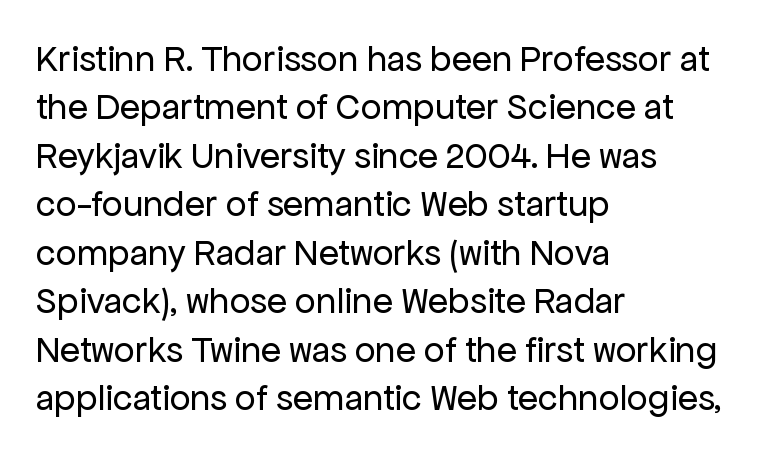
{"serif": "no", "italic": "no", "bold": "no", "weight": "regular", "width": "normal", "stroke_contrast": "low", "x_height": "medium", "monospaced": "no", "underline": "no", "align": "left", "line_spacing": "normal", "line_spacing_ratio": 1.31, "letter_spacing": "normal", "letter_spacing_em": 0.0, "glyph_px": 37}
